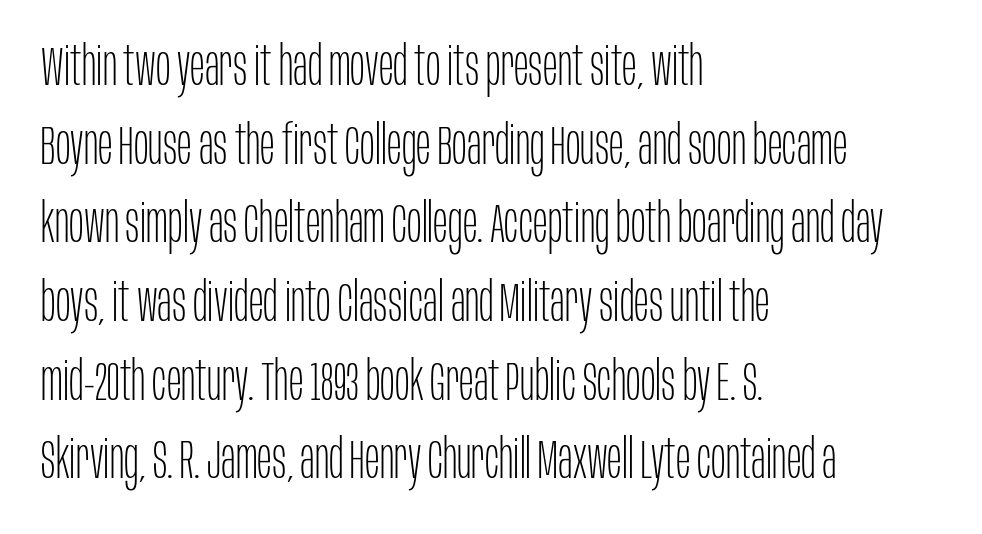
Q: Is the text bold? A: No.
Q: Is the text italic (slanted)? A: No, it is upright.
Q: Is the typeface a serif or a sans-serif typeface? A: Sans-serif.
Q: Is the text underlined? A: No.
Q: How is the paragraph aligned? A: Left-aligned.
Q: Is the spacing between letters normal or unusually wide? A: Normal.
Q: Is the spacing between lines tight, normal or loose? A: Normal.
Q: Width (condensed, normal, or wide)? A: Condensed.
Q: Stroke contrast? A: Low.
Q: x-height? A: Large.
Q: Monospaced? A: No.
